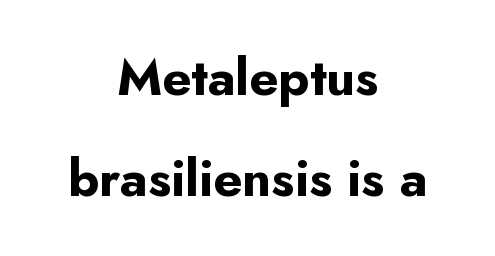
{"serif": "no", "italic": "no", "bold": "yes", "weight": "bold", "width": "normal", "stroke_contrast": "low", "x_height": "small", "monospaced": "no", "underline": "no", "align": "center", "line_spacing": "loose", "line_spacing_ratio": 1.98, "letter_spacing": "normal", "letter_spacing_em": 0.0, "glyph_px": 51}
